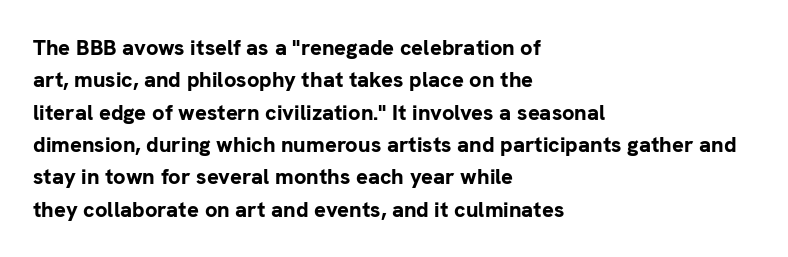
The image shows 22 px bold type, upright; set left-aligned, normal line spacing (1.47x), normal letter spacing, not underlined.
